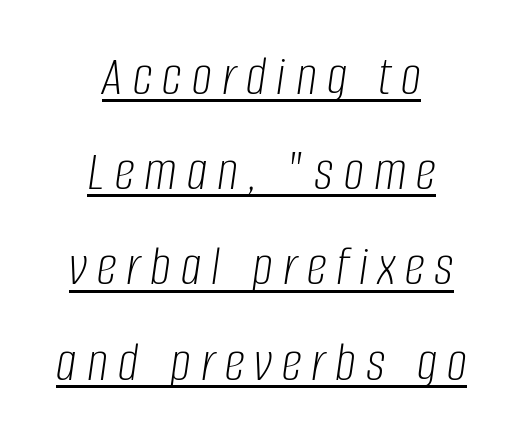
The image shows 57 px light, condensed type, italic (leaning right); set centered, normal line spacing (1.67x), underlined; low stroke contrast and a large x-height.
